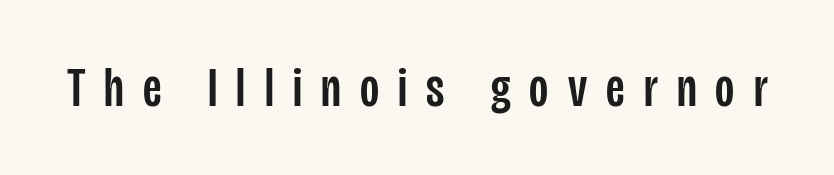
Q: Is the text italic (slanted)? A: No, it is upright.
Q: Is the typeface a serif or a sans-serif typeface? A: Sans-serif.
Q: Is the text underlined? A: No.
Q: Is the spacing between letters normal or unusually wide? A: Unusually wide.
Q: Width (condensed, normal, or wide)? A: Condensed.
Q: Stroke contrast? A: Low.
Q: x-height? A: Large.
Q: Monospaced? A: No.
